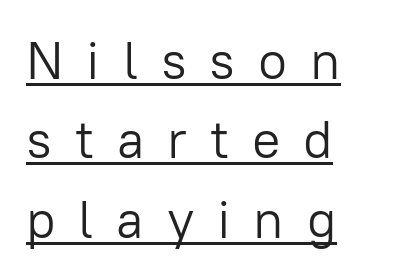
The image shows 53 px light sans-serif type, upright; set left-aligned, normal line spacing (1.5x), unusually wide letter spacing (+0.43 em), underlined; low stroke contrast and a medium x-height.
